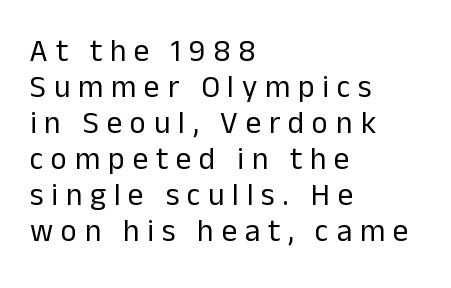
{"serif": "no", "italic": "no", "bold": "no", "weight": "regular", "width": "normal", "stroke_contrast": "low", "x_height": "medium", "monospaced": "no", "underline": "no", "align": "left", "line_spacing_ratio": 1.16, "letter_spacing": "wide", "letter_spacing_em": 0.25, "glyph_px": 31}
